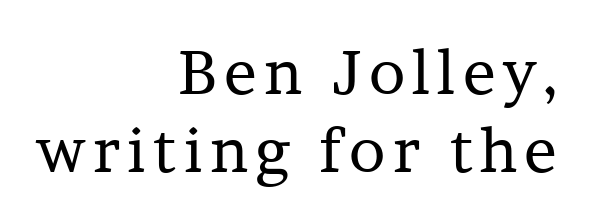
The glyphs are unaccompanied by any horizontal stroke below them. A typesetter would call this leading conventional body-copy spacing. Stroke terminals: seriffed. Here the designer chose a conventional face with non-uniform glyph widths. The paragraph shown leans on its right margin. Designer's note — italics off, roman on.
